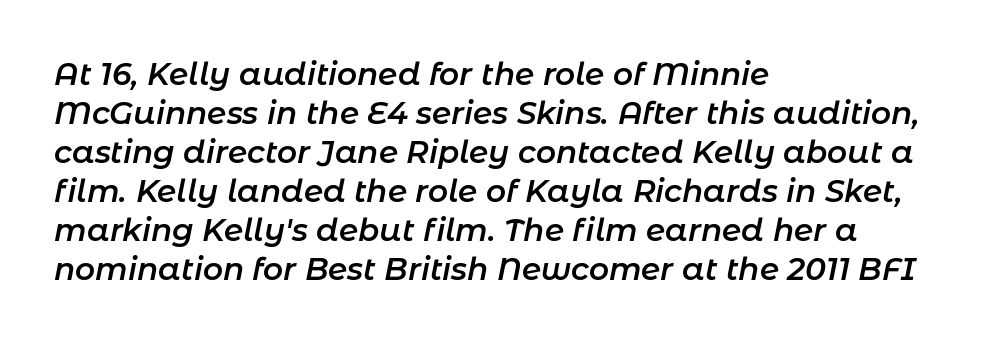
{"italic": "yes", "lean": "right", "slant_degrees": 11, "bold": "semi", "weight": "semibold", "width": "normal", "stroke_contrast": "low", "x_height": "medium", "monospaced": "no", "underline": "no", "align": "left", "line_spacing": "normal", "line_spacing_ratio": 1.26, "letter_spacing": "normal", "letter_spacing_em": 0.0, "glyph_px": 31}
